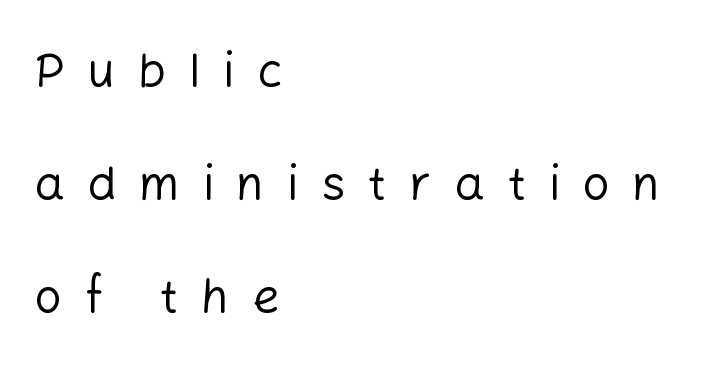
The image shows 48 px regular-weight sans-serif type, upright; set left-aligned, loose line spacing (2.35x), unusually wide letter spacing (+0.47 em), not underlined; low stroke contrast and a medium x-height.
